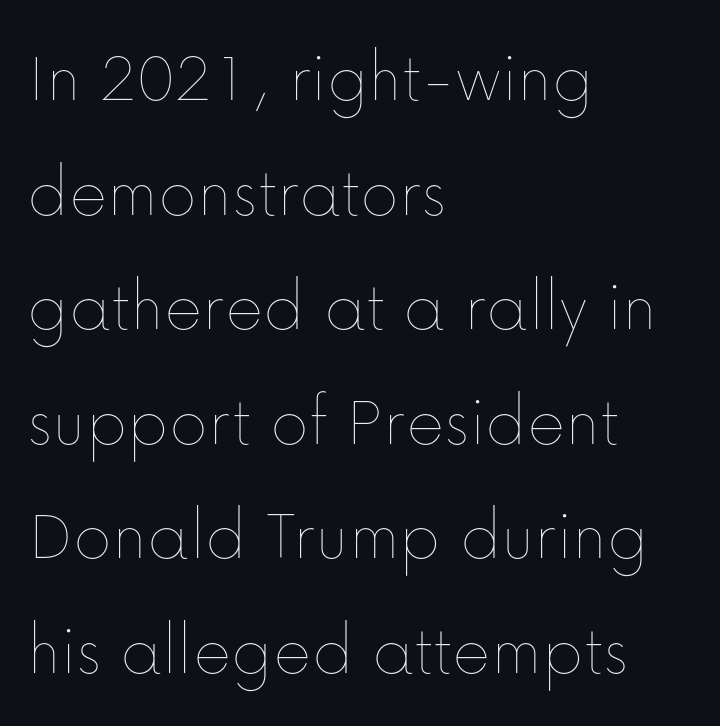
{"italic": "no", "bold": "no", "weight": "thin", "width": "normal", "stroke_contrast": "low", "x_height": "medium", "monospaced": "no", "underline": "no", "align": "left", "line_spacing": "normal", "line_spacing_ratio": 1.57, "letter_spacing": "normal", "letter_spacing_em": 0.0, "glyph_px": 73}
